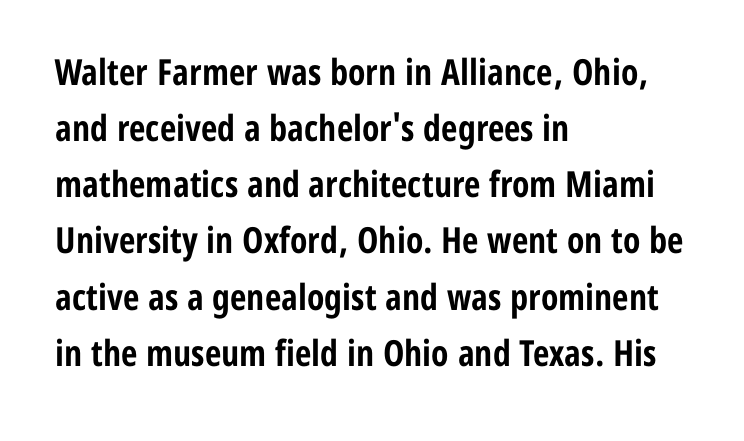
The image shows 36 px bold, condensed sans-serif type, upright; set left-aligned, normal line spacing (1.56x), normal letter spacing, not underlined; low stroke contrast and a medium x-height.
